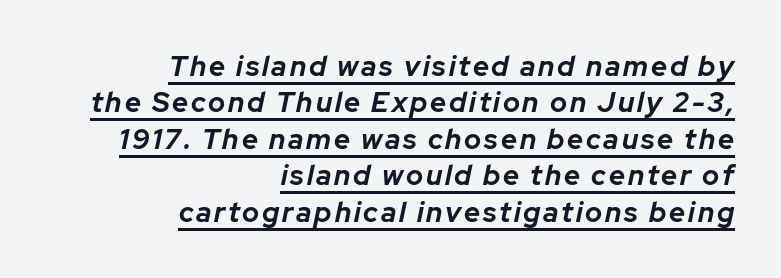
Q: Is the text bold? A: Yes.
Q: Is the text italic (slanted)? A: Yes, it leans right by about 12 degrees.
Q: Is the text underlined? A: Yes.
Q: How is the paragraph aligned? A: Right-aligned.
Q: Is the spacing between lines tight, normal or loose? A: Normal.
Q: Width (condensed, normal, or wide)? A: Normal.
Q: Stroke contrast? A: Low.
Q: x-height? A: Medium.
Q: Monospaced? A: No.
